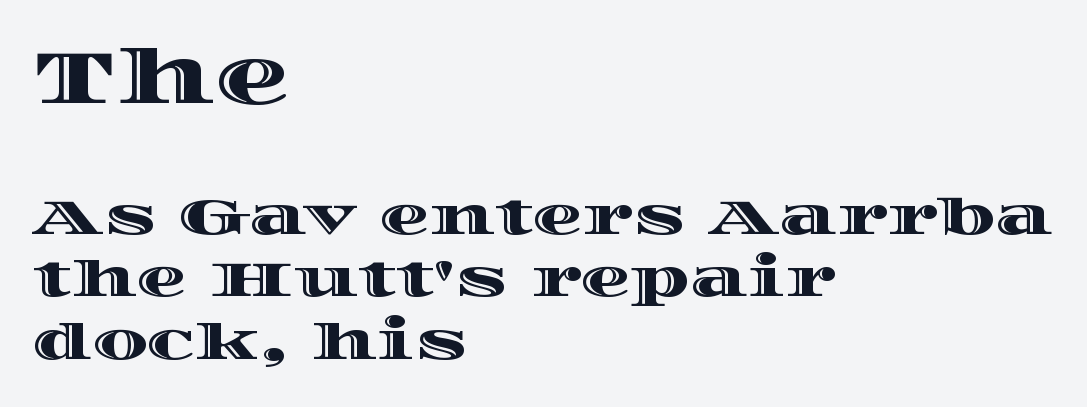
Q: Is the text italic (slanted)? A: No, it is upright.
Q: Is the text underlined? A: No.
Q: How is the paragraph aligned? A: Left-aligned.
Q: Is the spacing between letters normal or unusually wide? A: Normal.
Q: Is the spacing between lines tight, normal or loose? A: Normal.
Q: Which block of text is set in a larger size, the first (top) or the second (bottom)? A: The first (top) one.
Q: Width (condensed, normal, or wide)? A: Wide.
Q: x-height? A: Large.
Q: Monospaced? A: No.
